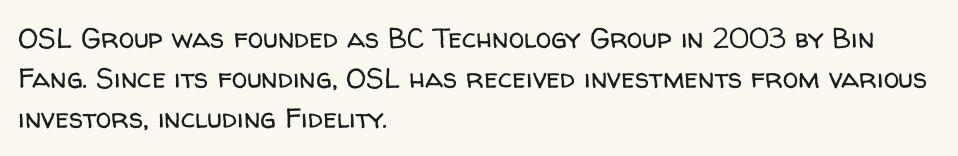
Q: Is the text bold? A: No.
Q: Is the text italic (slanted)? A: No, it is upright.
Q: Is the typeface a serif or a sans-serif typeface? A: Sans-serif.
Q: Is the text underlined? A: No.
Q: How is the paragraph aligned? A: Left-aligned.
Q: Is the spacing between letters normal or unusually wide? A: Normal.
Q: Is the spacing between lines tight, normal or loose? A: Normal.
Q: Width (condensed, normal, or wide)? A: Normal.
Q: Stroke contrast? A: Low.
Q: x-height? A: Medium.
Q: Monospaced? A: No.
